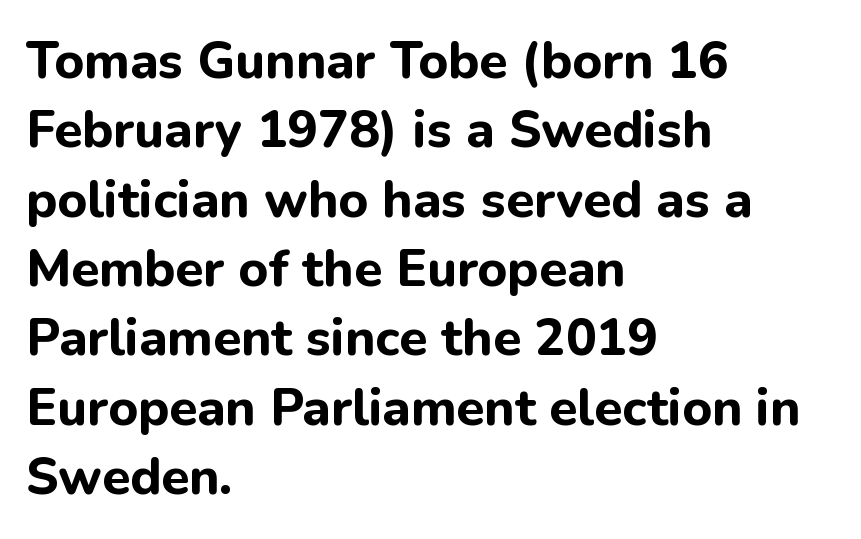
{"serif": "no", "italic": "no", "bold": "yes", "weight": "bold", "width": "normal", "stroke_contrast": "low", "x_height": "medium", "monospaced": "no", "underline": "no", "align": "left", "line_spacing": "normal", "line_spacing_ratio": 1.36, "letter_spacing": "normal", "letter_spacing_em": 0.0, "glyph_px": 51}
